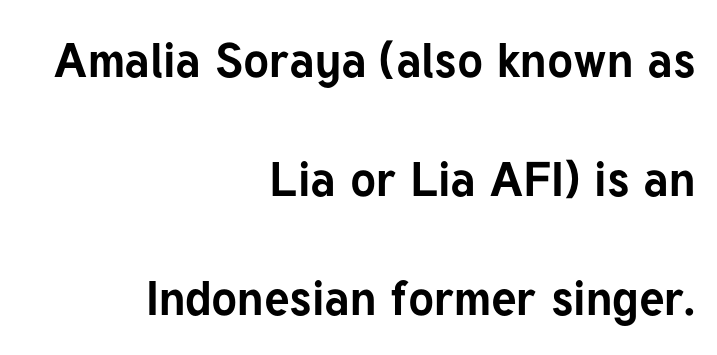
The image shows 48 px bold sans-serif type, upright; set right-aligned, loose line spacing (2.48x), normal letter spacing, not underlined; low stroke contrast and a medium x-height.
